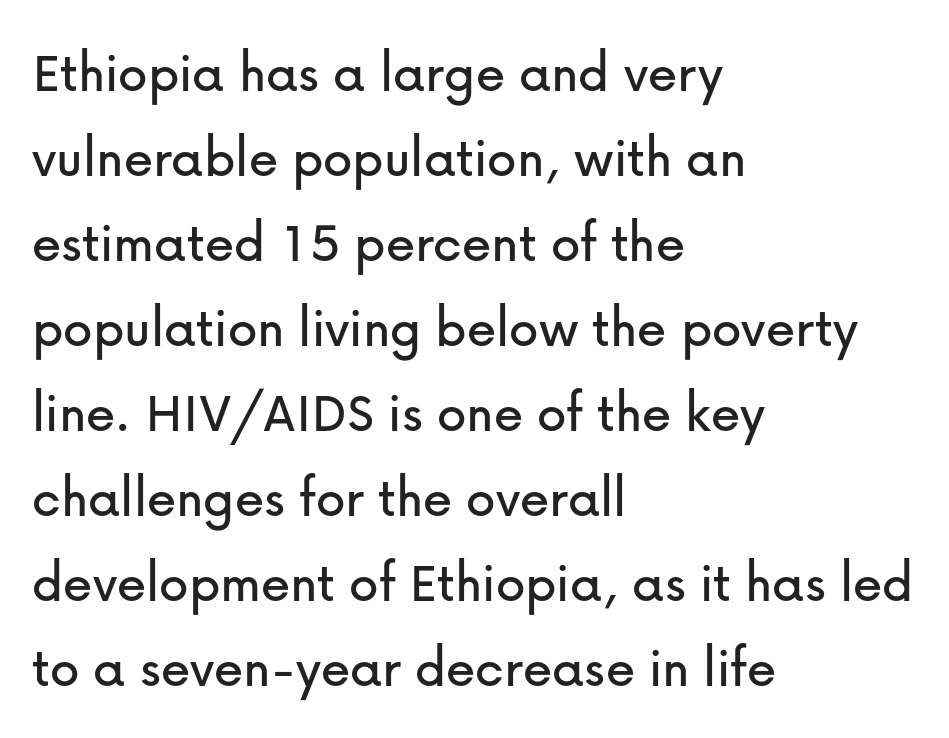
This is the regular roman posture of the typeface. To sum up the face: it is a sans, with no serifs. Here the designer chose a conventional face with non-uniform glyph widths. Compared with a centered layout, this one pins lines to the left instead. Horizontal bands of white between lines are of average thickness.
